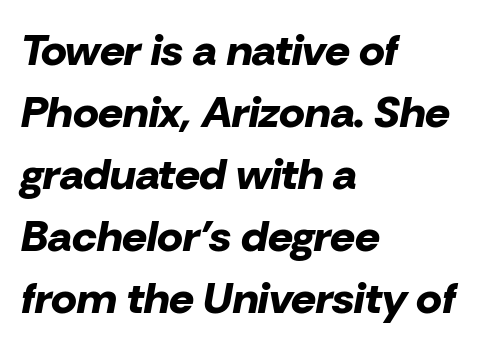
{"italic": "yes", "lean": "right", "slant_degrees": 10, "bold": "yes", "weight": "bold", "width": "normal", "stroke_contrast": "low", "x_height": "medium", "monospaced": "no", "underline": "no", "align": "left", "line_spacing": "normal", "line_spacing_ratio": 1.41, "letter_spacing": "normal", "letter_spacing_em": 0.0, "glyph_px": 44}
